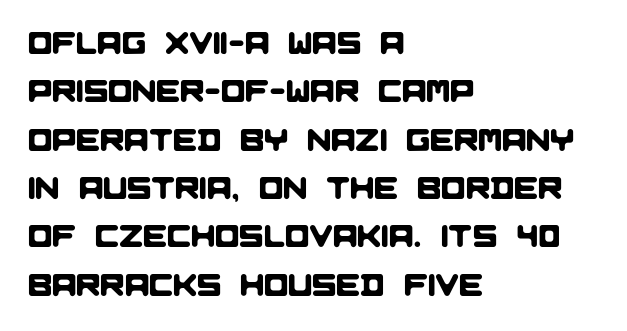
The image shows 32 px sans-serif type; set left-aligned, normal line spacing (1.51x), normal letter spacing, not underlined; low stroke contrast and a large x-height.
